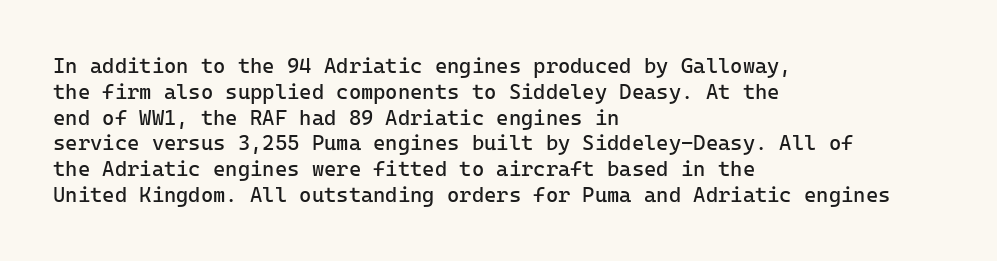
The image shows 21 px text type, upright; set left-aligned, line spacing 1.23x, normal letter spacing, not underlined.
